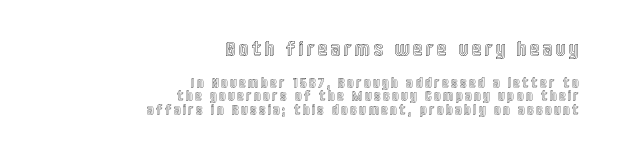
{"italic": "no", "underline": "no", "align": "right", "line_spacing": "tight", "line_spacing_ratio": 0.98, "letter_spacing": "wide", "letter_spacing_em": 0.22, "larger_block": "first", "size_ratio": 1.43, "glyph_px": 20}
